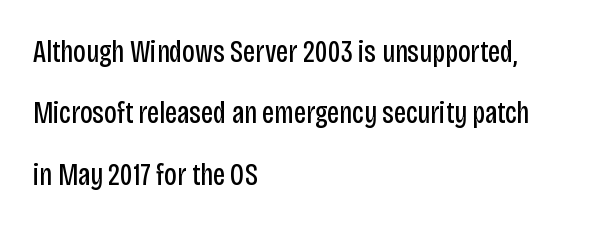
Words appear dense and cohesive because spacing is normal. The words here are not underlined. The passage shown is typed in a proportional face where columns would drift. Characters remain perfectly vertical along every line. If you measured baseline to baseline, you'd find a long distance. Think standard paragraph weight, or any step lighter than that.
